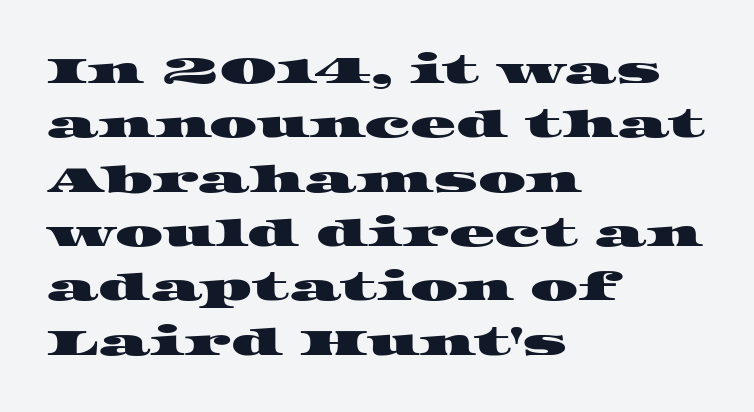
Each new line begins a customary step beneath the previous one. There is no visible air inserted between adjacent glyphs. The space beneath each line is pristine and unruled. The setting favours the left margin, as ordinary paragraphs usually do. These lines are rendered in a variable-pitch font.
